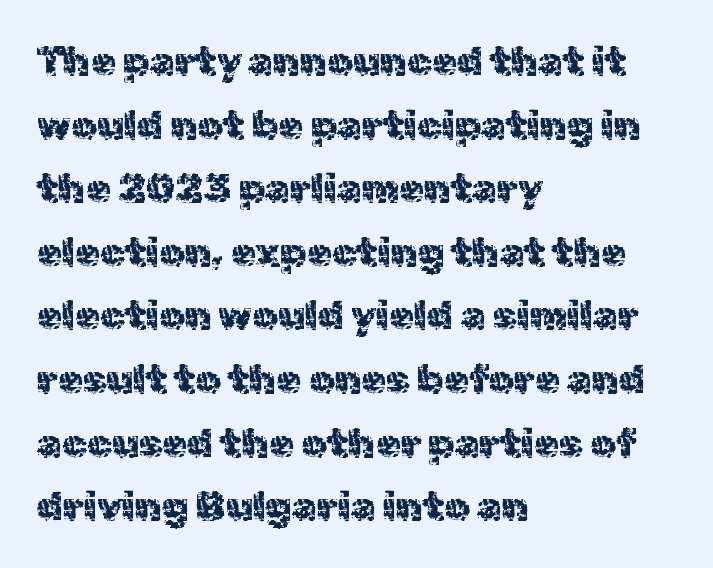
{"serif": "no", "italic": "no", "width": "normal", "x_height": "medium", "monospaced": "no", "underline": "no", "align": "left", "line_spacing": "normal", "line_spacing_ratio": 1.59, "letter_spacing": "normal", "letter_spacing_em": 0.0, "glyph_px": 40}
